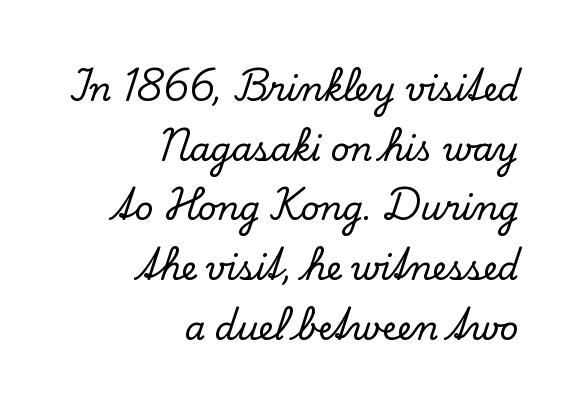
The image shows 33 px serif type; set right-aligned, line spacing 1.81x, normal letter spacing, not underlined; low stroke contrast and a small x-height.
